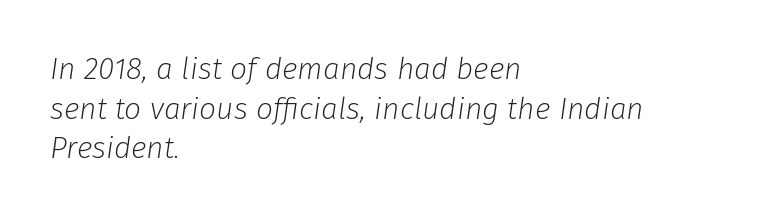
{"italic": "yes", "lean": "right", "slant_degrees": 8, "bold": "no", "weight": "light", "width": "normal", "stroke_contrast": "low", "x_height": "medium", "monospaced": "no", "underline": "no", "align": "left", "line_spacing": "normal", "line_spacing_ratio": 1.32, "letter_spacing": "normal", "letter_spacing_em": 0.0, "glyph_px": 30}
